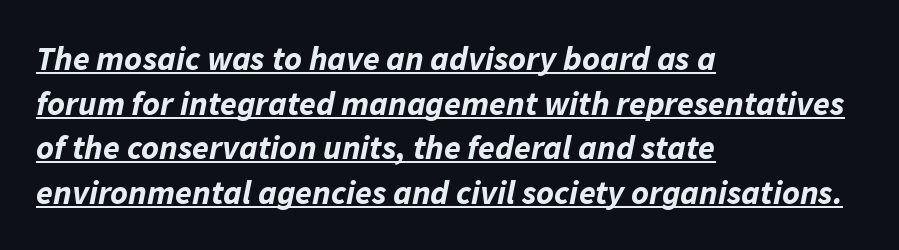
Q: Is the text bold? A: Yes.
Q: Is the text italic (slanted)? A: Yes, it leans right by about 11 degrees.
Q: Is the text underlined? A: Yes.
Q: How is the paragraph aligned? A: Left-aligned.
Q: Is the spacing between letters normal or unusually wide? A: Normal.
Q: Is the spacing between lines tight, normal or loose? A: Normal.
Q: Width (condensed, normal, or wide)? A: Normal.
Q: Stroke contrast? A: Low.
Q: x-height? A: Medium.
Q: Monospaced? A: No.
